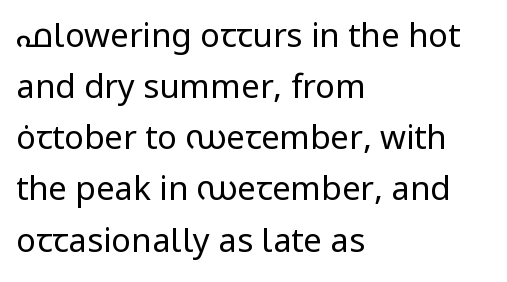
{"serif": "no", "italic": "no", "bold": "no", "weight": "regular", "width": "normal", "stroke_contrast": "low", "x_height": "medium", "monospaced": "no", "underline": "no", "align": "left", "line_spacing": "normal", "line_spacing_ratio": 1.55, "letter_spacing": "normal", "letter_spacing_em": 0.0, "glyph_px": 33}
